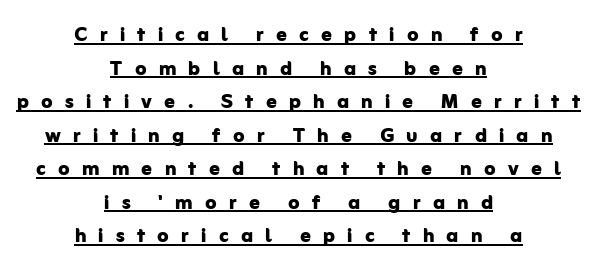
The image shows 26 px bold type, upright; set centered, normal line spacing (1.29x), unusually wide letter spacing (+0.47 em), underlined.
